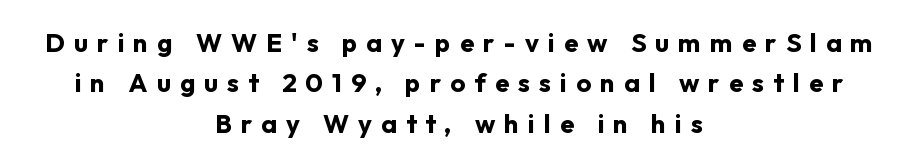
Q: Is the text bold? A: Yes.
Q: Is the text italic (slanted)? A: No, it is upright.
Q: Is the text underlined? A: No.
Q: How is the paragraph aligned? A: Centered.
Q: Is the spacing between letters normal or unusually wide? A: Unusually wide.
Q: Is the spacing between lines tight, normal or loose? A: Normal.
